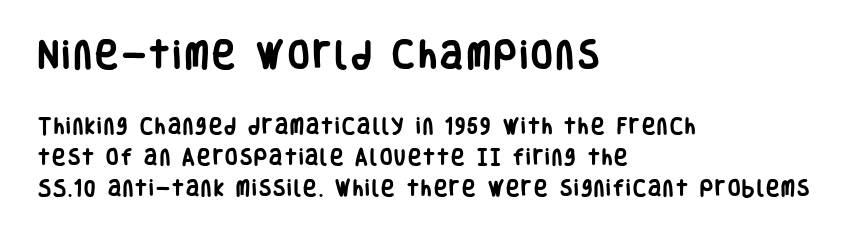
The image shows 31 px heavy, condensed sans-serif type, upright; set left-aligned, line spacing 1.72x, not underlined; the first (top) block is 1.72x larger; low stroke contrast and a large x-height.
